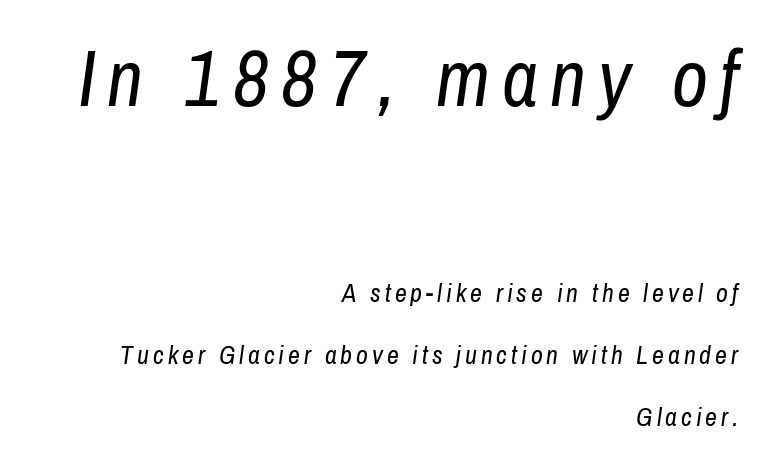
Q: Is the text bold? A: No.
Q: Is the text italic (slanted)? A: Yes, it leans right by about 8 degrees.
Q: Is the text underlined? A: No.
Q: How is the paragraph aligned? A: Right-aligned.
Q: Is the spacing between lines tight, normal or loose? A: Loose.
Q: Which block of text is set in a larger size, the first (top) or the second (bottom)? A: The first (top) one.
Q: Width (condensed, normal, or wide)? A: Condensed.
Q: Stroke contrast? A: Low.
Q: x-height? A: Medium.
Q: Monospaced? A: No.
